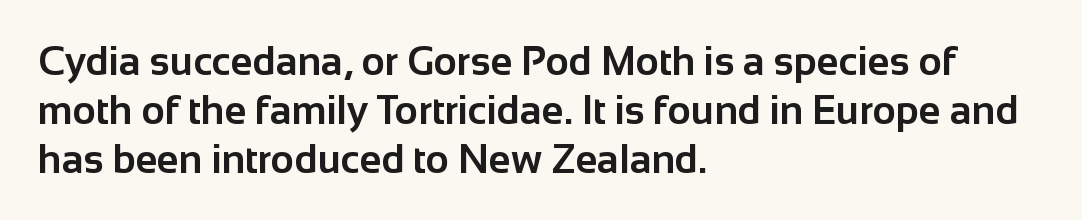
{"serif": "no", "italic": "no", "bold": "yes", "weight": "bold", "width": "normal", "stroke_contrast": "low", "x_height": "medium", "monospaced": "no", "underline": "no", "align": "left", "line_spacing_ratio": 1.22, "letter_spacing": "normal", "letter_spacing_em": 0.0, "glyph_px": 40}
